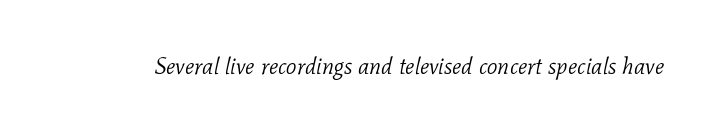
The strokes carry an ordinary text weight at most. Has an underline been added? It has not. Tracking here is standard; glyphs follow each other at the usual distance. Posture: slanted.
